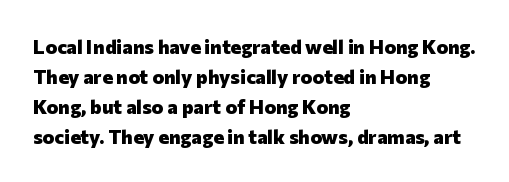
The image shows 20 px bold type, upright; set left-aligned, normal line spacing (1.5x), normal letter spacing, not underlined.
